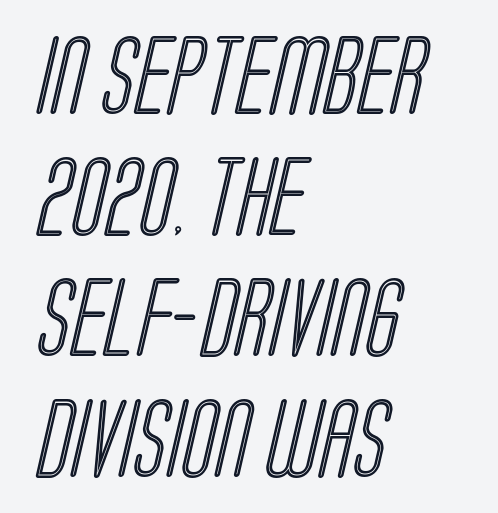
The image shows 79 px condensed type; set left-aligned, normal line spacing (1.53x), normal letter spacing, not underlined; a large x-height.
